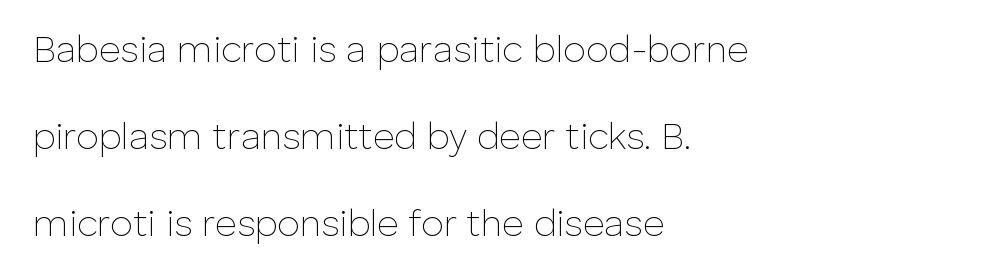
The image shows 37 px thin sans-serif type, upright; set left-aligned, loose line spacing (2.35x), normal letter spacing, not underlined; low stroke contrast and a medium x-height.
